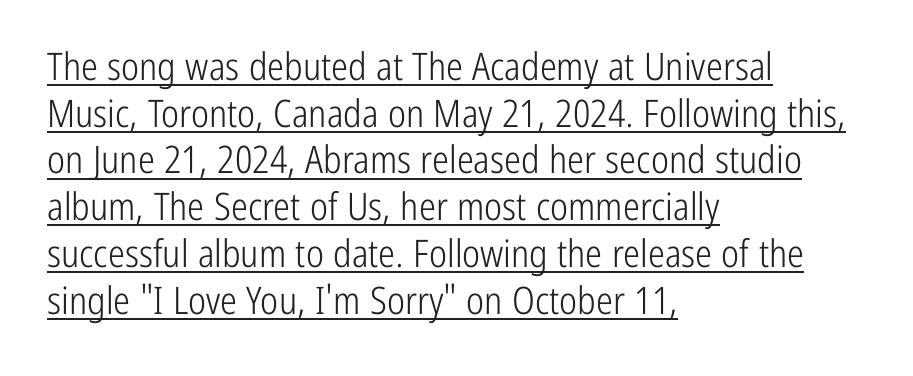
The image shows 38 px light, condensed sans-serif type, upright; set left-aligned, line spacing 1.23x, normal letter spacing, underlined; low stroke contrast and a medium x-height.
